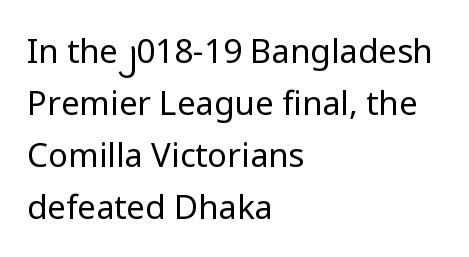
The image shows 33 px regular-weight sans-serif type, upright; set left-aligned, normal line spacing (1.58x), normal letter spacing, not underlined; low stroke contrast and a medium x-height.
